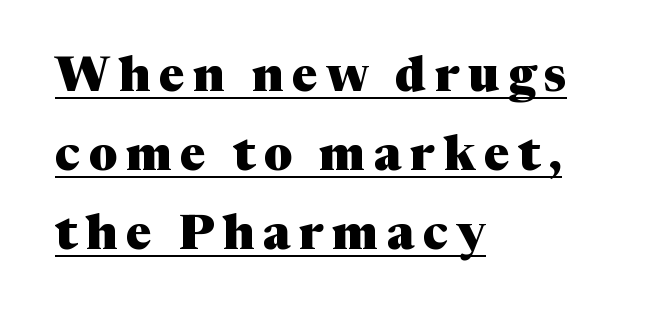
Q: Is the text bold? A: Yes.
Q: Is the text italic (slanted)? A: No, it is upright.
Q: Is the typeface a serif or a sans-serif typeface? A: Serif.
Q: Is the text underlined? A: Yes.
Q: How is the paragraph aligned? A: Left-aligned.
Q: Is the spacing between lines tight, normal or loose? A: Normal.
Q: Width (condensed, normal, or wide)? A: Normal.
Q: Stroke contrast? A: Medium.
Q: x-height? A: Medium.
Q: Monospaced? A: No.
